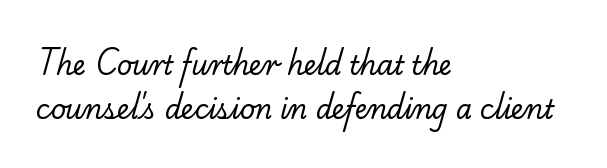
{"bold": "no", "underline": "no", "align": "left", "line_spacing": "normal", "line_spacing_ratio": 1.69, "letter_spacing": "normal", "letter_spacing_em": 0.0, "glyph_px": 26}
